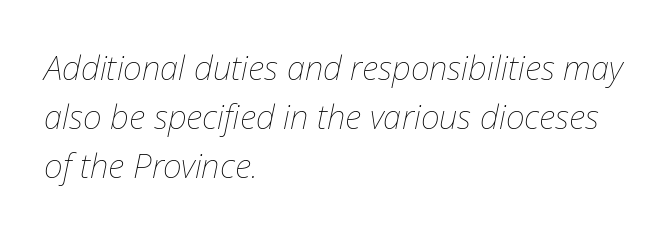
Q: Is the text bold? A: No.
Q: Is the text italic (slanted)? A: Yes, it leans right by about 12 degrees.
Q: Is the text underlined? A: No.
Q: How is the paragraph aligned? A: Left-aligned.
Q: Is the spacing between letters normal or unusually wide? A: Normal.
Q: Is the spacing between lines tight, normal or loose? A: Normal.
Q: Width (condensed, normal, or wide)? A: Normal.
Q: Stroke contrast? A: Low.
Q: x-height? A: Medium.
Q: Monospaced? A: No.
